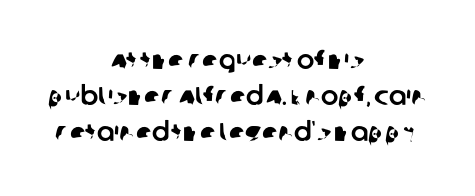
Quick note: underline off. Line starts and ends both wander, symmetrically. Interline gaps are of average width in this sample. How are the letters spaced? Ordinarily, with no added tracking.
